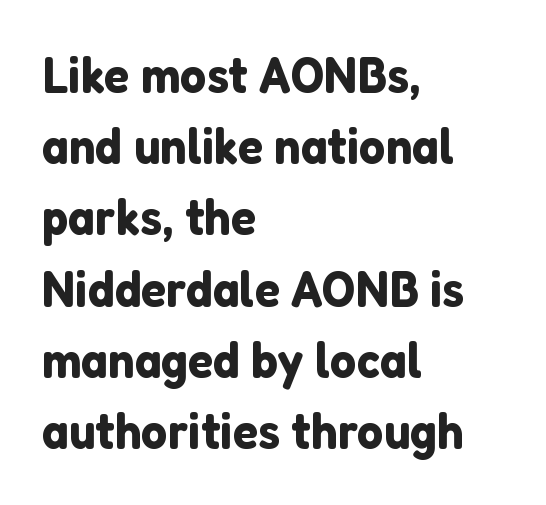
Q: Is the text italic (slanted)? A: No, it is upright.
Q: Is the typeface a serif or a sans-serif typeface? A: Sans-serif.
Q: Is the text underlined? A: No.
Q: How is the paragraph aligned? A: Left-aligned.
Q: Is the spacing between letters normal or unusually wide? A: Normal.
Q: Is the spacing between lines tight, normal or loose? A: Normal.
Q: Width (condensed, normal, or wide)? A: Normal.
Q: Stroke contrast? A: Low.
Q: x-height? A: Medium.
Q: Monospaced? A: No.
